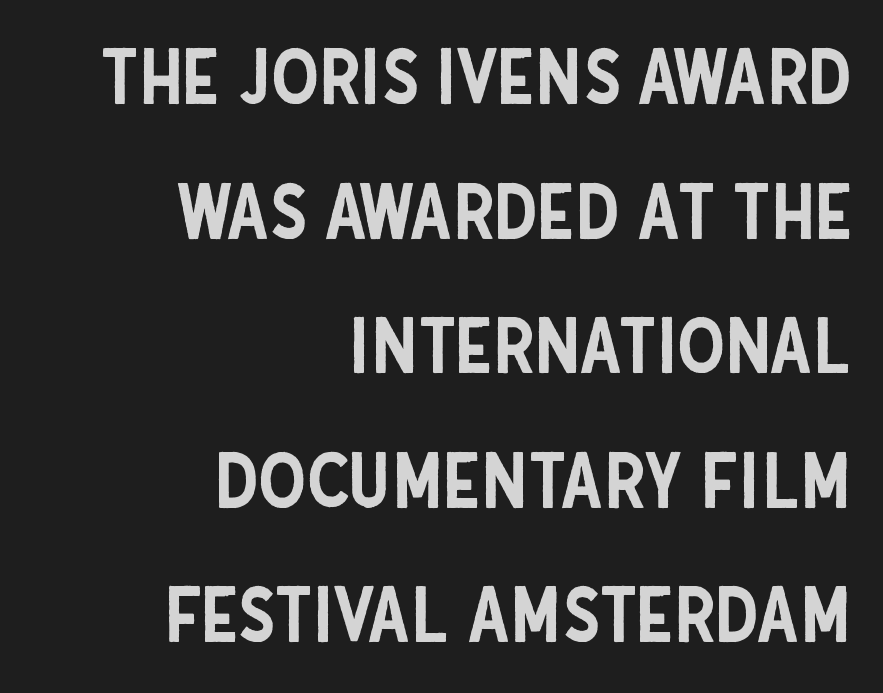
The image shows 76 px condensed sans-serif type, upright; set right-aligned, line spacing 1.77x, normal letter spacing, not underlined; low stroke contrast and a large x-height.
